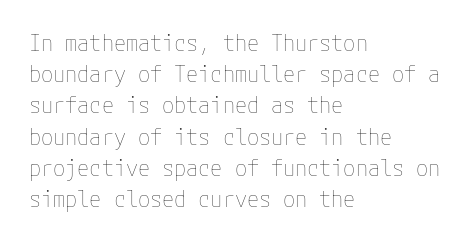
{"italic": "no", "bold": "no", "underline": "no", "align": "left", "line_spacing": "normal", "line_spacing_ratio": 1.42, "letter_spacing": "normal", "letter_spacing_em": 0.0, "glyph_px": 22}
